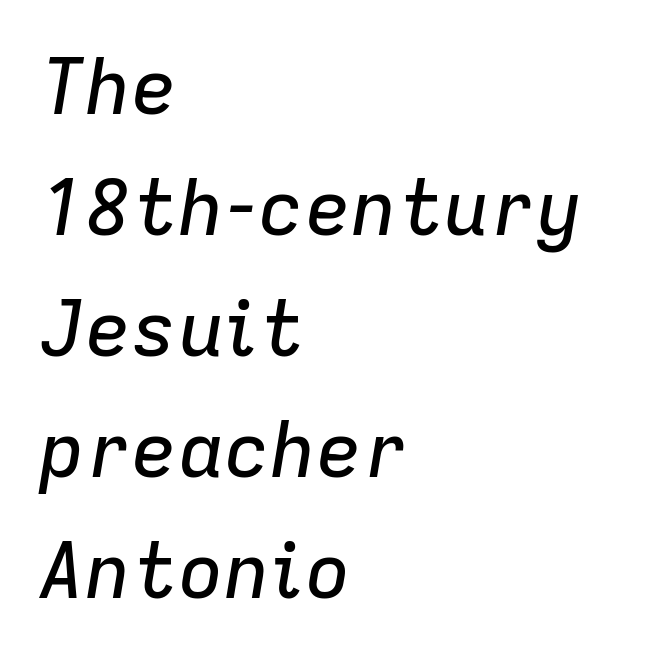
{"italic": "yes", "lean": "right", "slant_degrees": 9, "width": "normal", "stroke_contrast": "low", "x_height": "medium", "monospaced": "no", "underline": "no", "align": "left", "line_spacing": "normal", "line_spacing_ratio": 1.57, "letter_spacing": "normal", "letter_spacing_em": 0.0, "glyph_px": 77}
